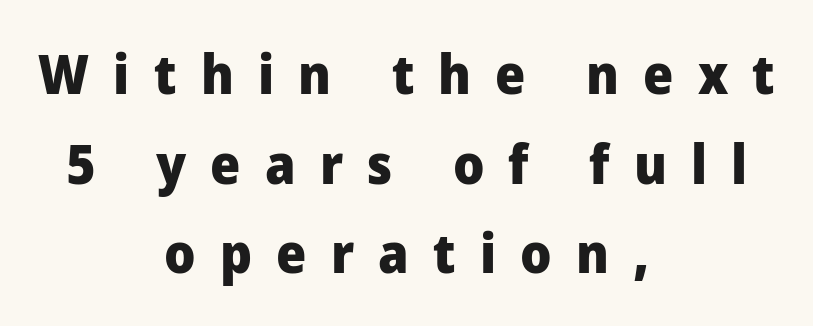
Q: Is the text bold? A: Yes.
Q: Is the text italic (slanted)? A: No, it is upright.
Q: Is the typeface a serif or a sans-serif typeface? A: Sans-serif.
Q: Is the text underlined? A: No.
Q: How is the paragraph aligned? A: Centered.
Q: Is the spacing between letters normal or unusually wide? A: Unusually wide.
Q: Is the spacing between lines tight, normal or loose? A: Normal.
Q: Width (condensed, normal, or wide)? A: Normal.
Q: Stroke contrast? A: Low.
Q: x-height? A: Medium.
Q: Monospaced? A: No.
